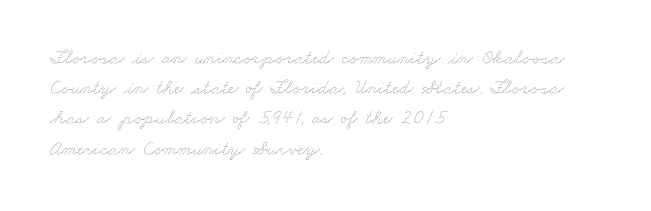
Horizontal bands of white between lines are of average thickness. Layout note: lines flush left. The letterforms sit shoulder to shoulder at normal distance. The space beneath each line is pristine and unruled. The face looks like a standard text weight, possibly lighter.
